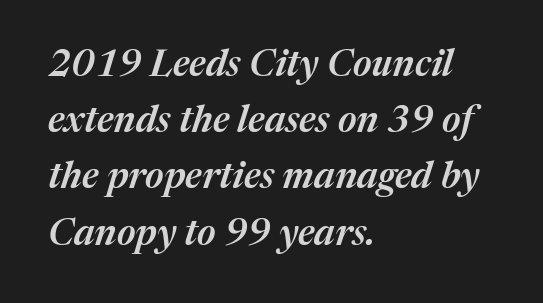
{"italic": "yes", "lean": "right", "slant_degrees": 17, "bold": "semi", "weight": "semibold", "width": "normal", "stroke_contrast": "medium", "x_height": "medium", "monospaced": "no", "underline": "no", "align": "left", "line_spacing": "normal", "line_spacing_ratio": 1.52, "letter_spacing": "normal", "letter_spacing_em": 0.0, "glyph_px": 37}
